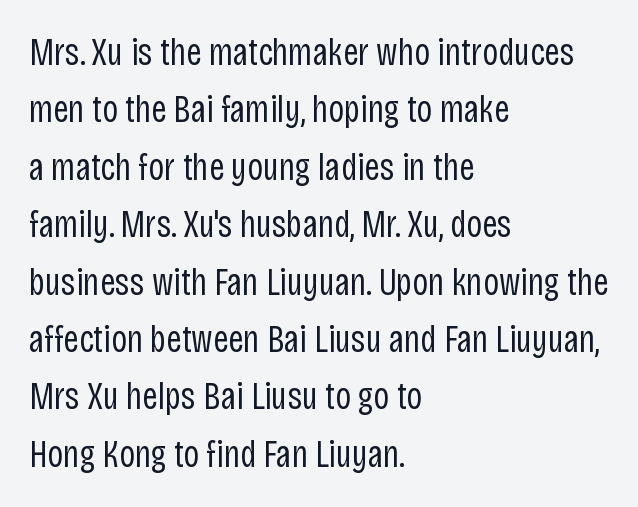
Note: no serifs on the glyphs. Honestly, the letter spacing is just normal — you wouldn't notice it. This is the regular roman posture of the typeface. Regular leading. These lines are rendered in a variable-pitch font. Nobody drew a line under any word here.
